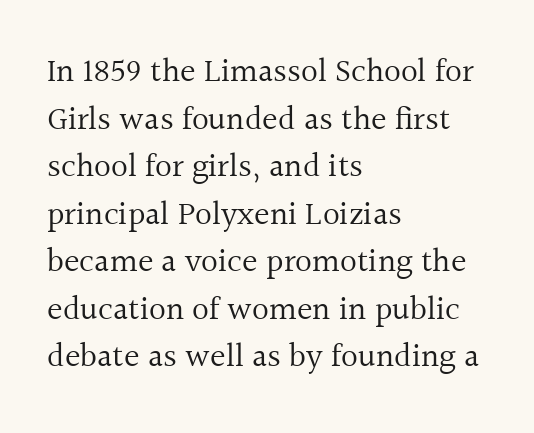
These lines sit exactly where default settings would place them. Left-aligned paragraph, ragged on the right. This sample uses an upright cut, with every glyph sitting square on the baseline. The rendering uses natural spacing where letterforms have individual widths.
